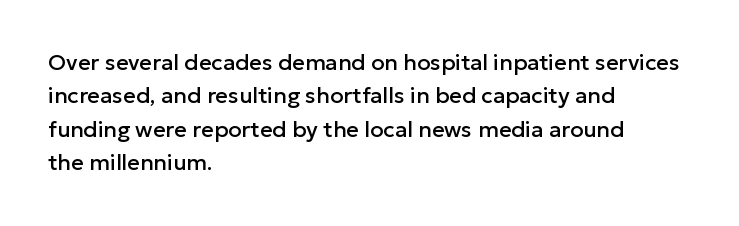
{"italic": "no", "underline": "no", "align": "left", "line_spacing": "normal", "line_spacing_ratio": 1.52, "letter_spacing": "normal", "letter_spacing_em": 0.0, "glyph_px": 22}
